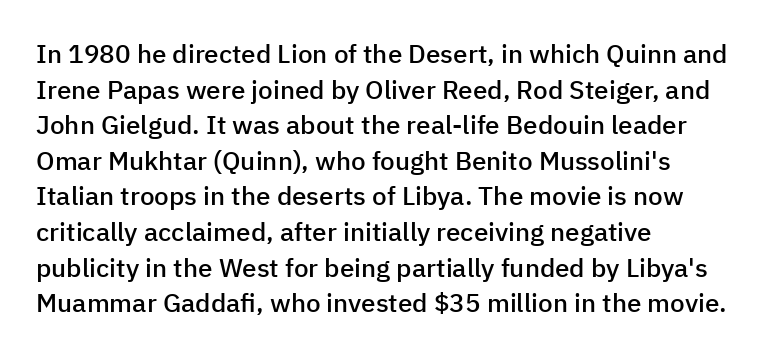
Q: Is the text bold? A: Semi-bold.
Q: Is the text italic (slanted)? A: No, it is upright.
Q: Is the text underlined? A: No.
Q: How is the paragraph aligned? A: Left-aligned.
Q: Is the spacing between letters normal or unusually wide? A: Normal.
Q: Is the spacing between lines tight, normal or loose? A: Normal.
